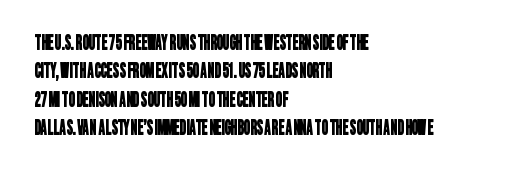
If you measured baseline to baseline, you'd find a middling distance. How are the letters spaced? Ordinarily, with no added tracking. Nobody drew a line under any word here. This rendering uses left alignment, leaving the right contour irregular.
